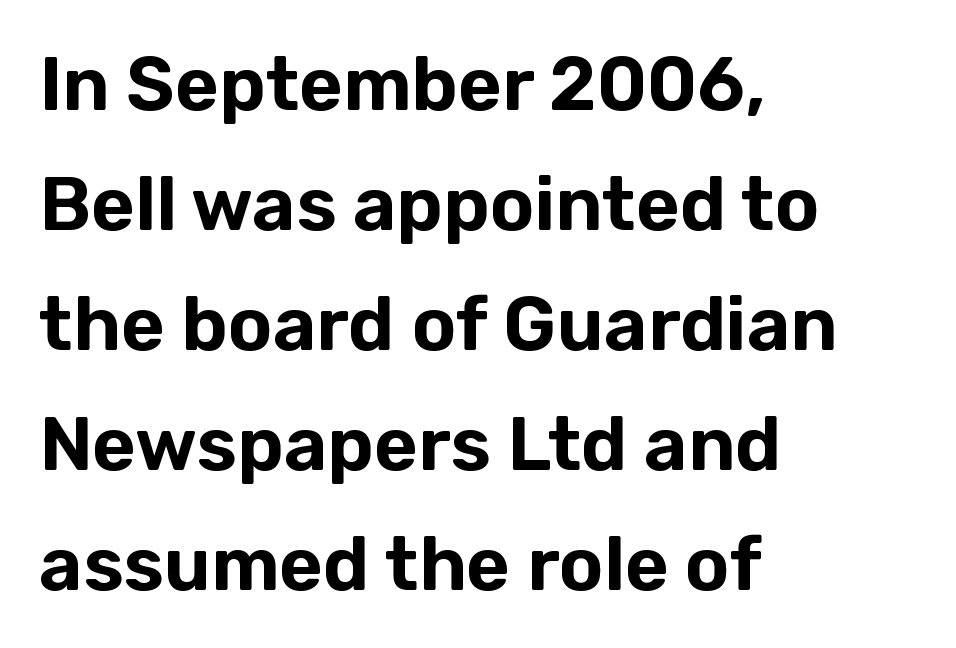
These lines are set flush left with a ragged right edge. Characters remain perfectly vertical along every line. Is there much room between lines? A standard amount, neither cramped nor airy. Quick note: underline off.
